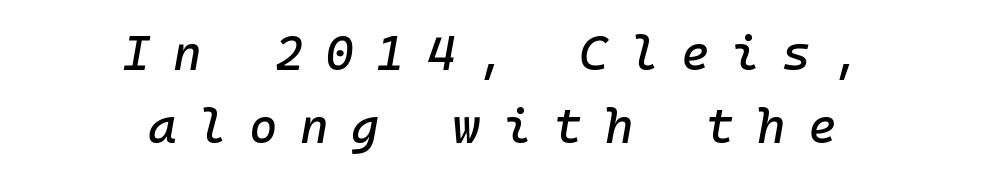
Q: Is the text italic (slanted)? A: Yes, it leans right by about 10 degrees.
Q: Is the text underlined? A: No.
Q: How is the paragraph aligned? A: Centered.
Q: Is the spacing between letters normal or unusually wide? A: Unusually wide.
Q: Is the spacing between lines tight, normal or loose? A: Normal.
Q: Width (condensed, normal, or wide)? A: Normal.
Q: Stroke contrast? A: Low.
Q: x-height? A: Medium.
